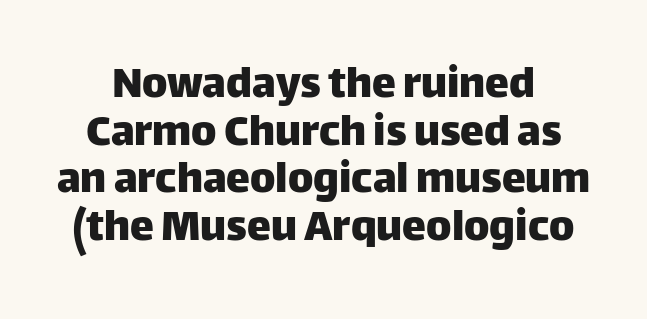
Looks like regular typesetting: each glyph gets only the width it needs. Descenders hang freely into open space. Is the letter spacing exaggerated? No — it looks like the ordinary default. Look at the bottom of the vertical strokes: they stop flat, with no serifs.
